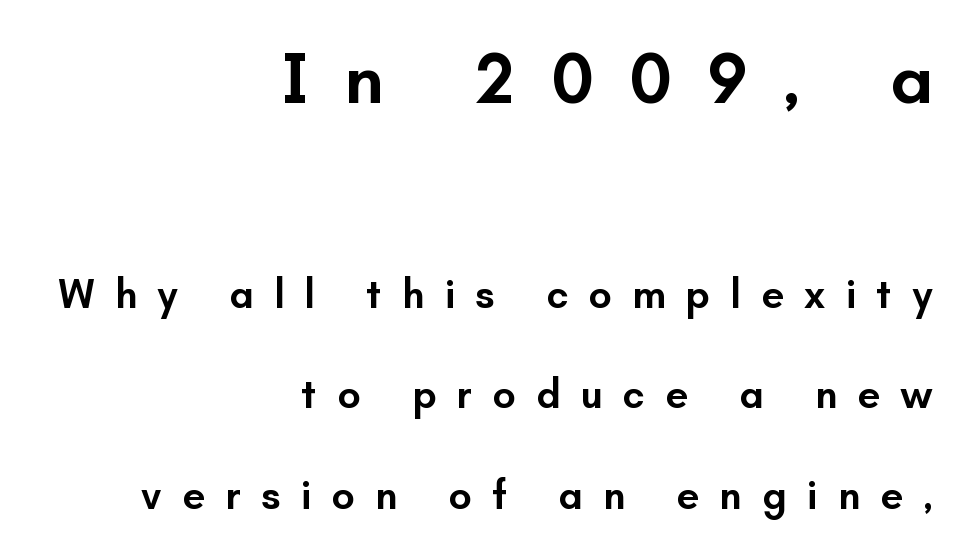
The image shows 72 px semibold sans-serif type, upright; set right-aligned, loose line spacing (2.45x), unusually wide letter spacing (+0.49 em), not underlined; the first (top) block is 1.76x larger; low stroke contrast and a small x-height.
